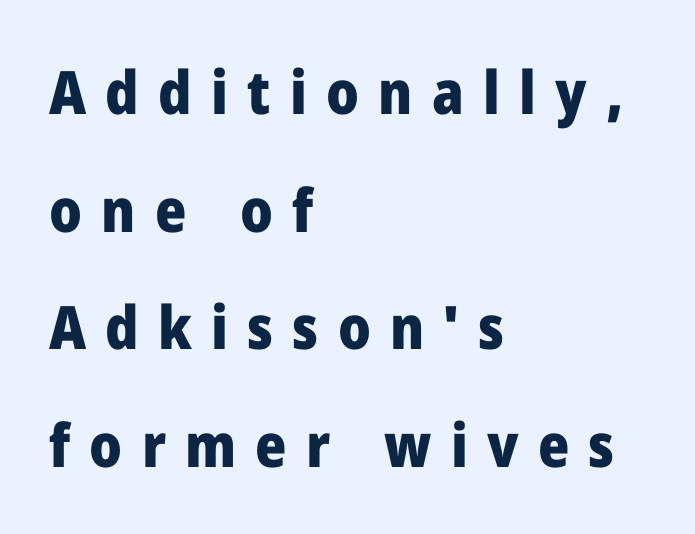
Is this a fixed-width face? No — the glyphs have proportional, varying widths. Honestly, there is no underline to notice here at all. A typesetter would label this face a sans. This is roman type, the default non-slanted kind. Look at the tracking — it's clearly loosened, letters drifting apart.
